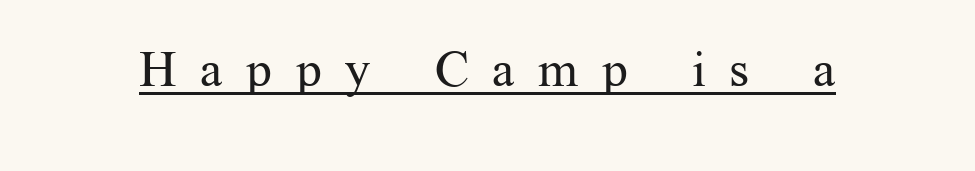
{"serif": "yes", "italic": "no", "bold": "no", "weight": "regular", "width": "normal", "stroke_contrast": "medium", "x_height": "medium", "monospaced": "no", "underline": "yes", "letter_spacing": "wide", "letter_spacing_em": 0.47, "glyph_px": 50}
